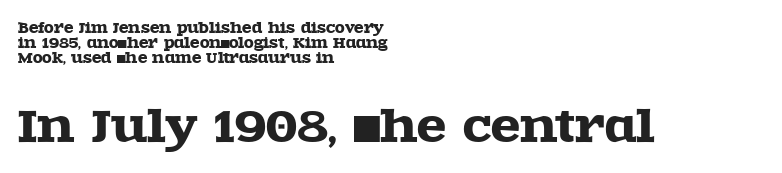
Q: Is the text italic (slanted)? A: No, it is upright.
Q: Is the typeface a serif or a sans-serif typeface? A: Serif.
Q: Is the text underlined? A: No.
Q: How is the paragraph aligned? A: Left-aligned.
Q: Is the spacing between letters normal or unusually wide? A: Normal.
Q: Is the spacing between lines tight, normal or loose? A: Tight.
Q: Which block of text is set in a larger size, the first (top) or the second (bottom)? A: The second (bottom) one.
Q: Width (condensed, normal, or wide)? A: Wide.
Q: x-height? A: Large.
Q: Monospaced? A: No.
